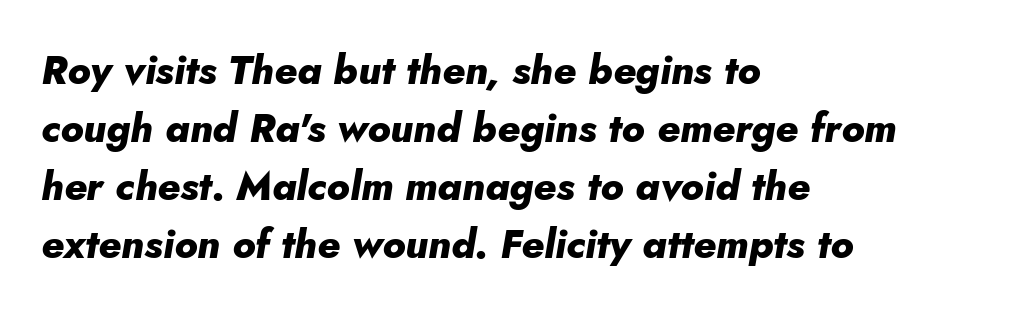
The image shows 40 px heavy type, italic (leaning right); set left-aligned, normal line spacing (1.45x), normal letter spacing, not underlined; low stroke contrast and a small x-height.
